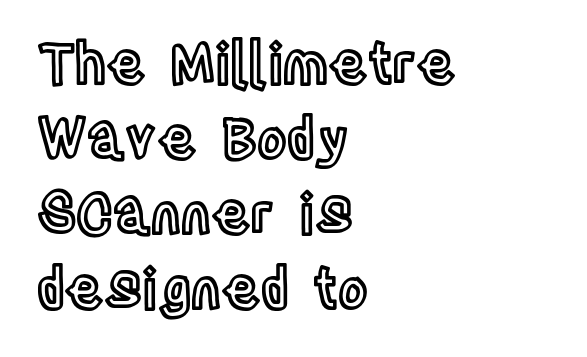
The image shows 56 px condensed type, upright; set left-aligned, normal line spacing (1.34x), normal letter spacing, not underlined; a large x-height.
